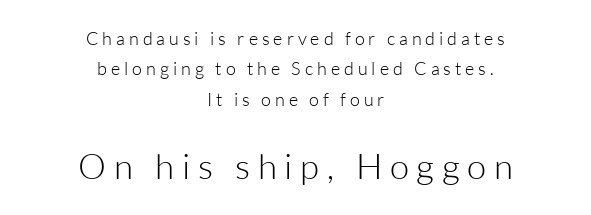
Q: Is the text bold? A: No.
Q: Is the text italic (slanted)? A: No, it is upright.
Q: Is the typeface a serif or a sans-serif typeface? A: Sans-serif.
Q: Is the text underlined? A: No.
Q: How is the paragraph aligned? A: Centered.
Q: Is the spacing between letters normal or unusually wide? A: Unusually wide.
Q: Is the spacing between lines tight, normal or loose? A: Normal.
Q: Which block of text is set in a larger size, the first (top) or the second (bottom)? A: The second (bottom) one.
Q: Width (condensed, normal, or wide)? A: Normal.
Q: Stroke contrast? A: Low.
Q: x-height? A: Medium.
Q: Monospaced? A: No.
